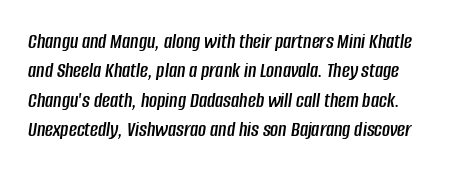
Q: Is the text italic (slanted)? A: Yes, it leans right by about 8 degrees.
Q: Is the text underlined? A: No.
Q: Is the spacing between letters normal or unusually wide? A: Normal.
Q: Is the spacing between lines tight, normal or loose? A: Normal.
